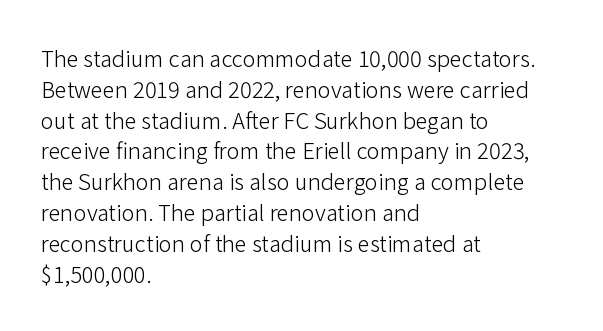
Q: Is the text bold? A: No.
Q: Is the text italic (slanted)? A: No, it is upright.
Q: Is the text underlined? A: No.
Q: How is the paragraph aligned? A: Left-aligned.
Q: Is the spacing between letters normal or unusually wide? A: Normal.
Q: Is the spacing between lines tight, normal or loose? A: Normal.
